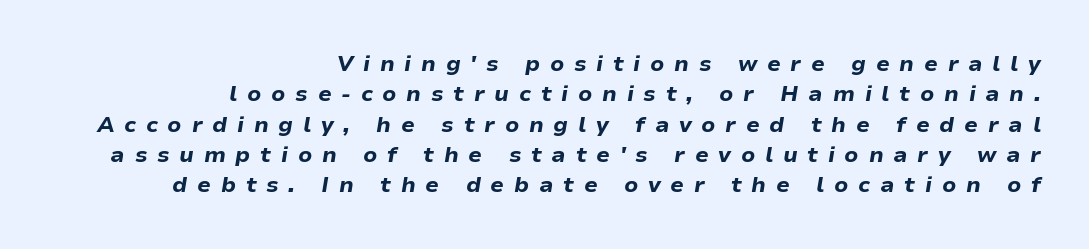
Q: Is the text bold? A: Yes.
Q: Is the text italic (slanted)? A: Yes, it leans right by about 9 degrees.
Q: Is the text underlined? A: No.
Q: How is the paragraph aligned? A: Right-aligned.
Q: Is the spacing between letters normal or unusually wide? A: Unusually wide.
Q: Is the spacing between lines tight, normal or loose? A: Normal.
